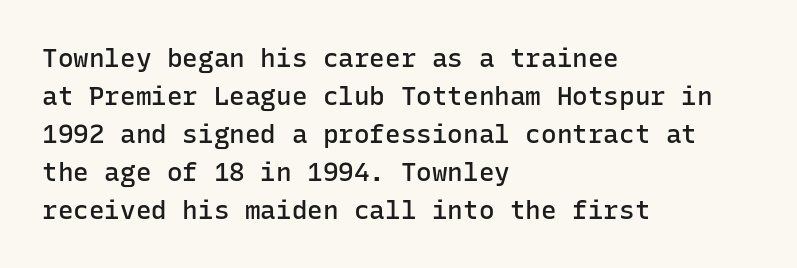
The image shows 26 px text type, upright; set left-aligned, normal line spacing (1.46x), normal letter spacing, not underlined.
